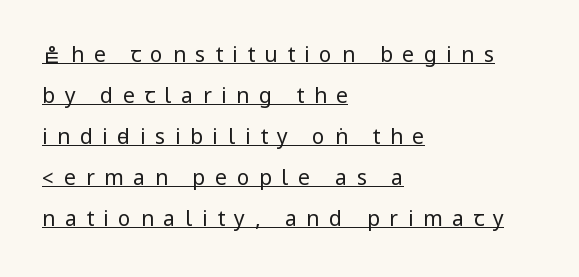
The image shows 21 px text type, upright; set left-aligned, loose line spacing (1.95x), unusually wide letter spacing (+0.46 em), underlined.
